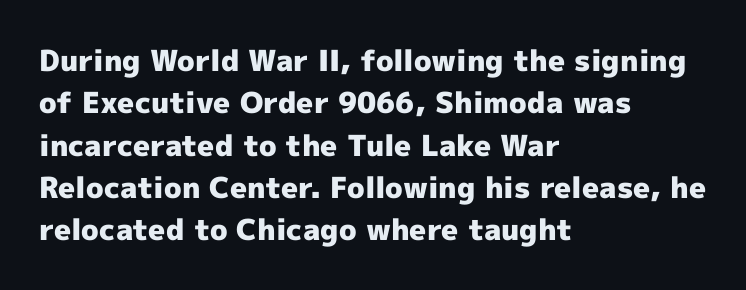
{"serif": "no", "italic": "no", "bold": "yes", "weight": "heavy", "width": "normal", "x_height": "medium", "monospaced": "no", "underline": "no", "align": "left", "line_spacing": "normal", "line_spacing_ratio": 1.46, "letter_spacing": "normal", "letter_spacing_em": 0.0, "glyph_px": 29}
